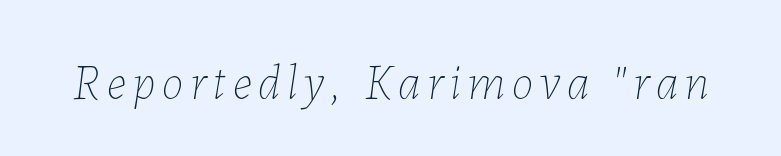
Italic? Definitely — the glyphs are oblique. Honestly, there is no underline to notice here at all. Spacing verdict: proportional, widths tailored to each character. Heaviness? Minimal to ordinary, like unemphasized prose.
